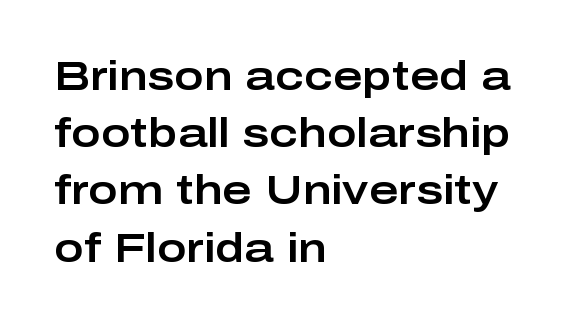
A typesetter would mark this as roman, not italic. Think of a printed novel: that variable character pitch is what you see here. Just letters on the line, the space beneath them empty. Tracking here is standard; glyphs follow each other at the usual distance.
